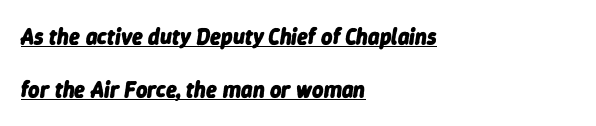
The image shows 22 px bold type, italic (leaning right); set left-aligned, loose line spacing (2.41x), normal letter spacing, underlined.
